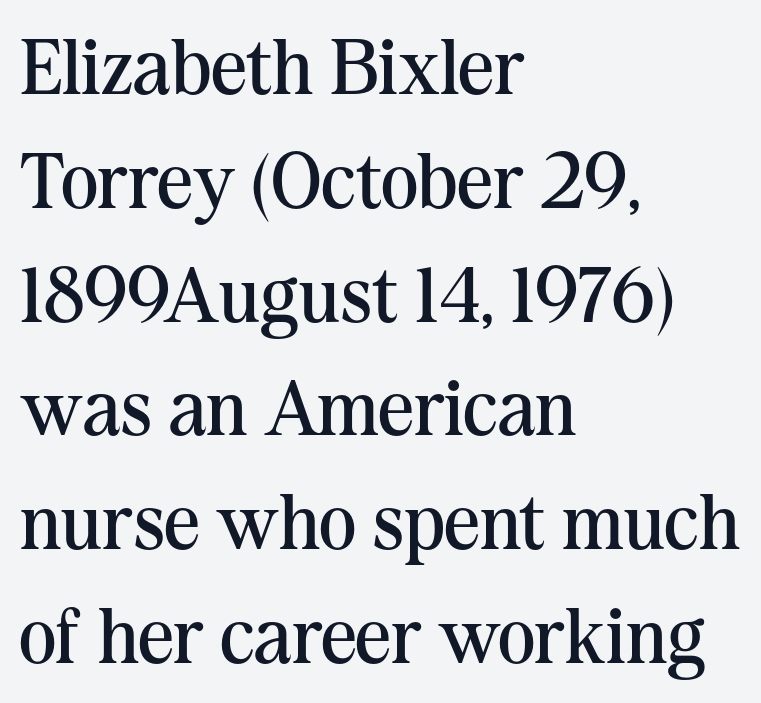
{"serif": "yes", "italic": "no", "bold": "no", "weight": "regular", "width": "normal", "stroke_contrast": "medium", "x_height": "medium", "monospaced": "no", "underline": "no", "align": "left", "line_spacing": "normal", "line_spacing_ratio": 1.44, "letter_spacing": "normal", "letter_spacing_em": 0.0, "glyph_px": 79}
